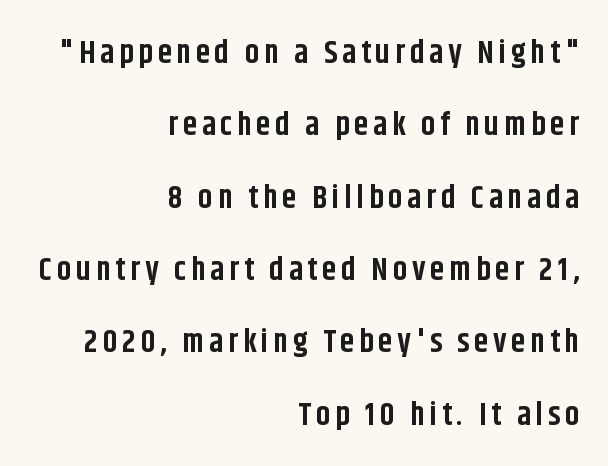
Layout note: lines flush right. The leading is generous, giving the passage an open texture. Note the varied advance widths — an 'i' is clearly narrower than an 'm'. The area under the type is left untouched. Do the letters lean? They stand straight.
